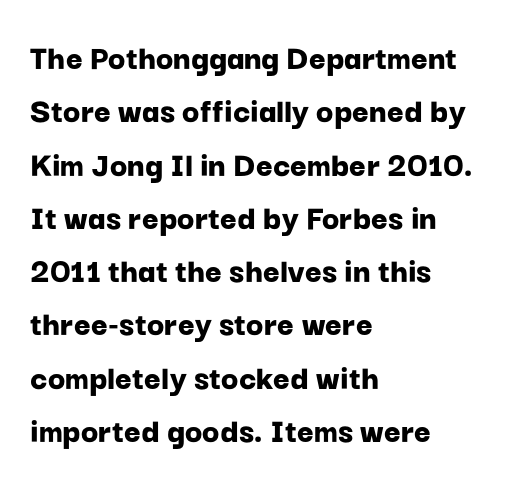
{"serif": "no", "italic": "no", "bold": "yes", "weight": "bold", "width": "normal", "stroke_contrast": "low", "x_height": "medium", "monospaced": "no", "underline": "no", "align": "left", "line_spacing": "normal", "line_spacing_ratio": 1.48, "letter_spacing": "normal", "letter_spacing_em": 0.0, "glyph_px": 36}
